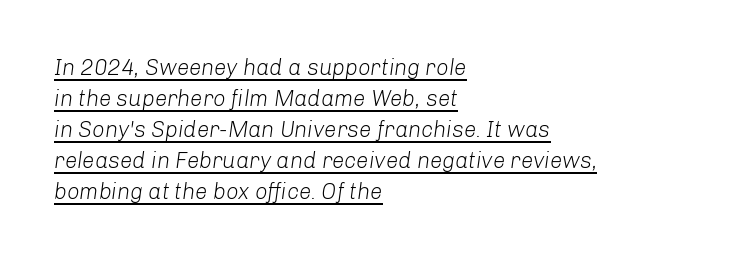
{"italic": "yes", "lean": "right", "slant_degrees": 8, "bold": "no", "underline": "yes", "align": "left", "line_spacing": "normal", "line_spacing_ratio": 1.41, "letter_spacing": "normal", "letter_spacing_em": 0.0, "glyph_px": 22}
